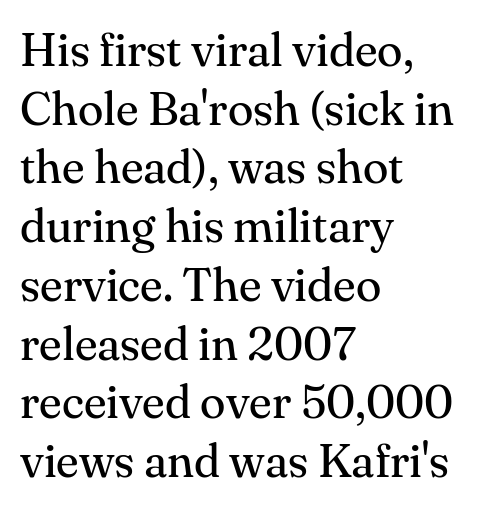
{"serif": "yes", "italic": "no", "bold": "no", "weight": "regular", "width": "normal", "stroke_contrast": "medium", "x_height": "small", "monospaced": "no", "underline": "no", "align": "left", "line_spacing": "normal", "line_spacing_ratio": 1.25, "letter_spacing": "normal", "letter_spacing_em": 0.0, "glyph_px": 47}
